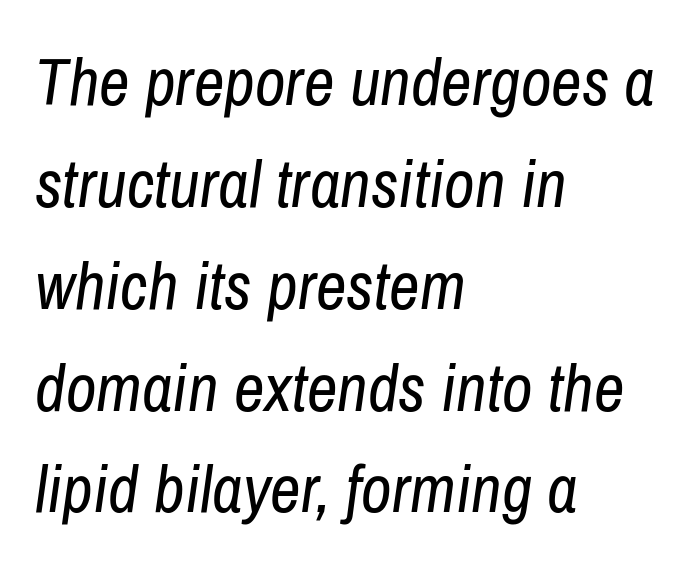
Q: Is the text bold? A: No.
Q: Is the text italic (slanted)? A: Yes, it leans right by about 8 degrees.
Q: Is the text underlined? A: No.
Q: How is the paragraph aligned? A: Left-aligned.
Q: Is the spacing between letters normal or unusually wide? A: Normal.
Q: Is the spacing between lines tight, normal or loose? A: Normal.
Q: Width (condensed, normal, or wide)? A: Condensed.
Q: Stroke contrast? A: Low.
Q: x-height? A: Medium.
Q: Monospaced? A: No.
